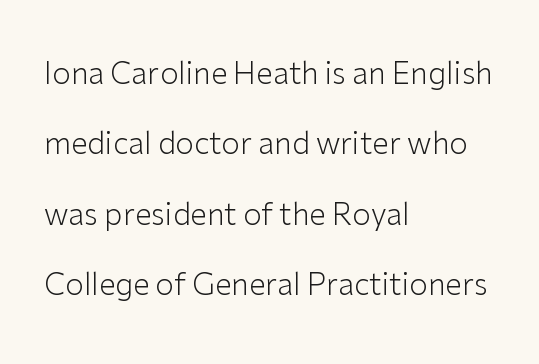
Q: Is the text bold? A: No.
Q: Is the text italic (slanted)? A: No, it is upright.
Q: Is the typeface a serif or a sans-serif typeface? A: Sans-serif.
Q: Is the text underlined? A: No.
Q: How is the paragraph aligned? A: Left-aligned.
Q: Is the spacing between letters normal or unusually wide? A: Normal.
Q: Is the spacing between lines tight, normal or loose? A: Loose.
Q: Width (condensed, normal, or wide)? A: Normal.
Q: Stroke contrast? A: Low.
Q: x-height? A: Medium.
Q: Monospaced? A: No.
